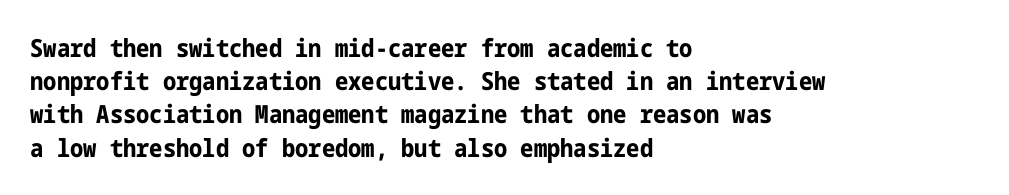
The image shows 25 px bold type, upright; set left-aligned, normal line spacing (1.33x), normal letter spacing, not underlined.
